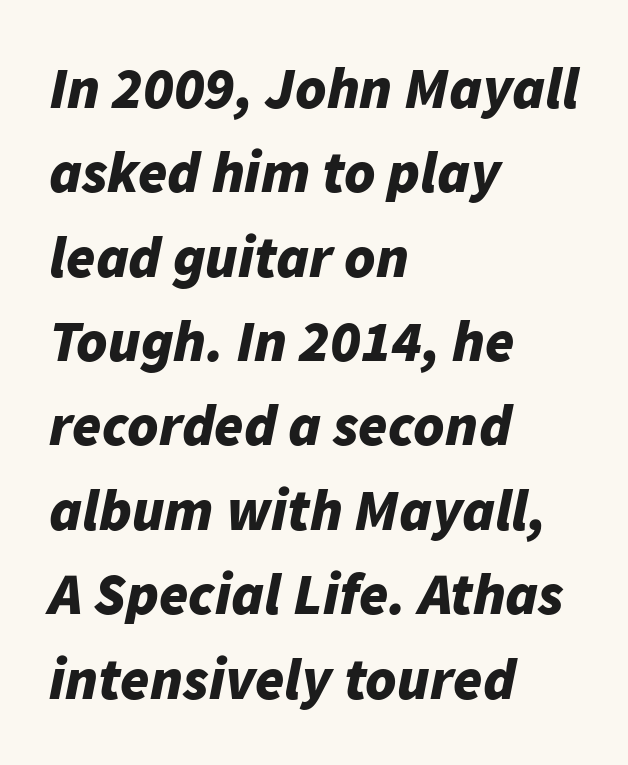
The image shows 59 px bold type, italic (leaning right); set left-aligned, normal line spacing (1.43x), normal letter spacing, not underlined; low stroke contrast and a medium x-height.
